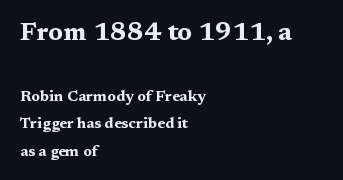
The image shows 26 px bold type, upright; set left-aligned, line spacing 1.84x, normal letter spacing, not underlined; the first (top) block is 1.73x larger.
